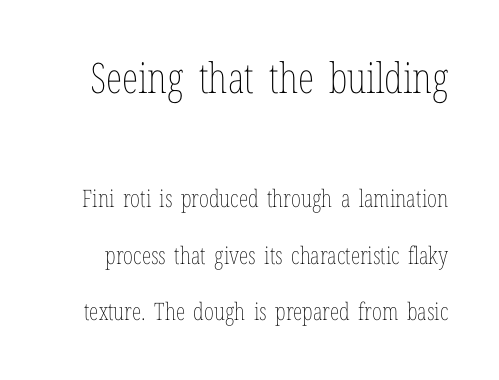
Q: Is the text bold? A: No.
Q: Is the text italic (slanted)? A: No, it is upright.
Q: Is the text underlined? A: No.
Q: Is the spacing between letters normal or unusually wide? A: Normal.
Q: Is the spacing between lines tight, normal or loose? A: Loose.
Q: Which block of text is set in a larger size, the first (top) or the second (bottom)? A: The first (top) one.
Q: Width (condensed, normal, or wide)? A: Condensed.
Q: Stroke contrast? A: Low.
Q: x-height? A: Medium.
Q: Monospaced? A: No.
